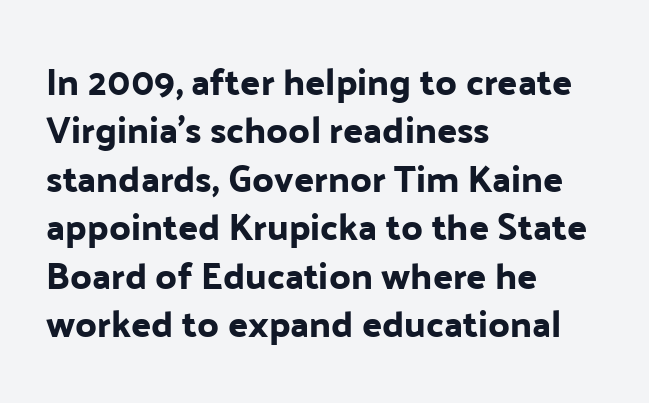
{"serif": "no", "italic": "no", "width": "normal", "stroke_contrast": "low", "x_height": "medium", "monospaced": "no", "underline": "no", "align": "left", "line_spacing": "normal", "line_spacing_ratio": 1.31, "letter_spacing": "normal", "letter_spacing_em": 0.0, "glyph_px": 37}
